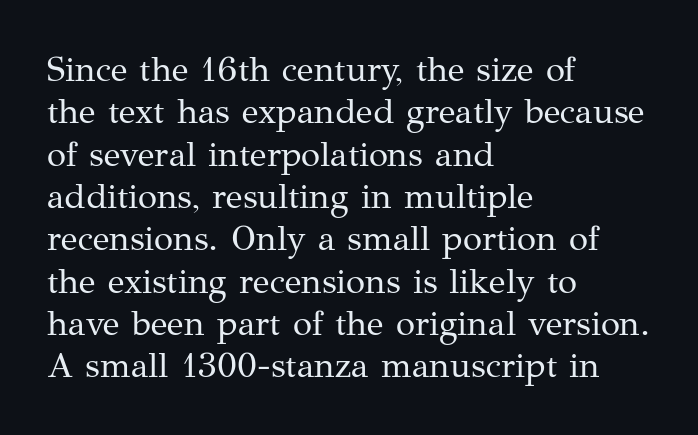
The image shows 35 px regular-weight serif type, upright; set left-aligned, line spacing 1.21x, normal letter spacing, not underlined; medium stroke contrast and a medium x-height.
